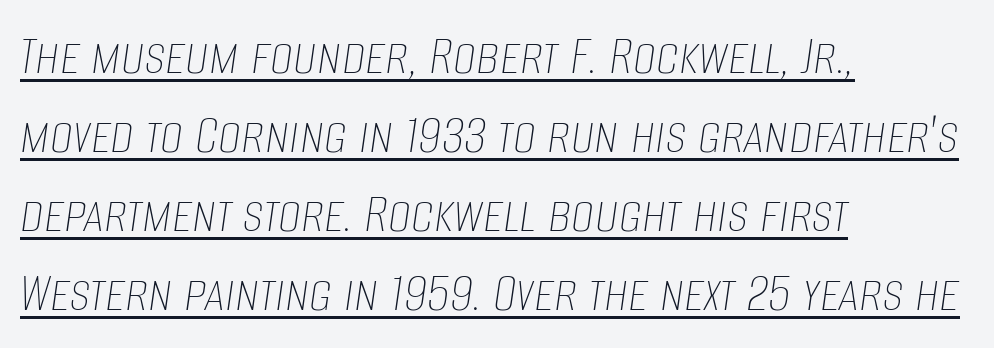
Notice how a bar underscores the lettering throughout. Character widths vary here, with narrow letters taking less room than wide ones. The rendering anchors every line to the left-hand side. Each new line begins a customary step beneath the previous one. Tall strokes in this sample are angled rather than plumb.
